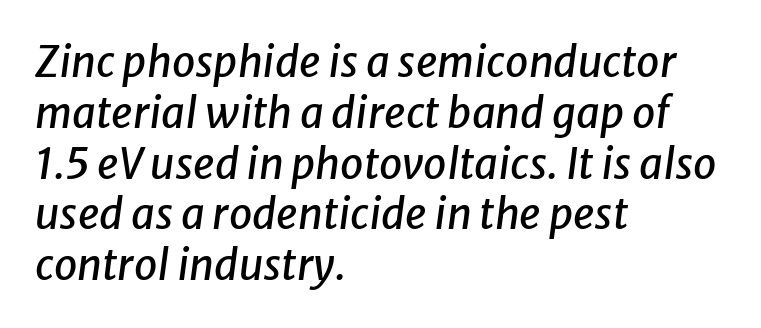
The image shows 42 px text type, italic (leaning right); set left-aligned, line spacing 1.21x, normal letter spacing, not underlined; low stroke contrast and a medium x-height.
